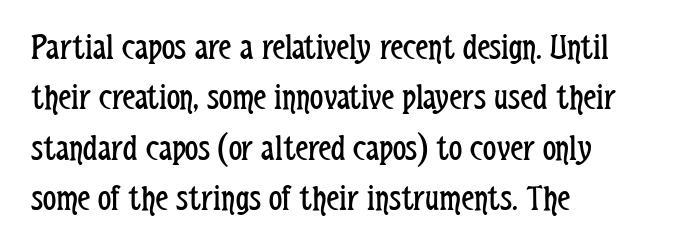
If you measured baseline to baseline, you'd find a middling distance. Descenders are the only things crossing below the line. The paragraph has a hard left edge and a soft right edge. Style check: upright. The typeface chosen for these lines omits serifs. Compared with typical body copy, the letter spacing here is the same.
